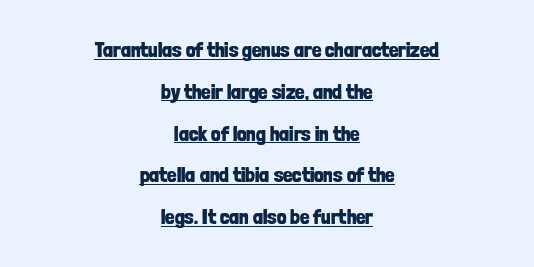
The image shows 21 px bold type, upright; set centered, loose line spacing (1.99x), normal letter spacing, underlined.
